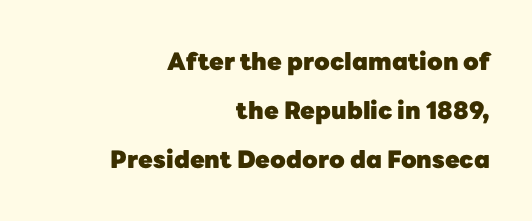
Q: Is the text bold? A: Yes.
Q: Is the text italic (slanted)? A: No, it is upright.
Q: Is the text underlined? A: No.
Q: How is the paragraph aligned? A: Right-aligned.
Q: Is the spacing between letters normal or unusually wide? A: Normal.
Q: Is the spacing between lines tight, normal or loose? A: Loose.
